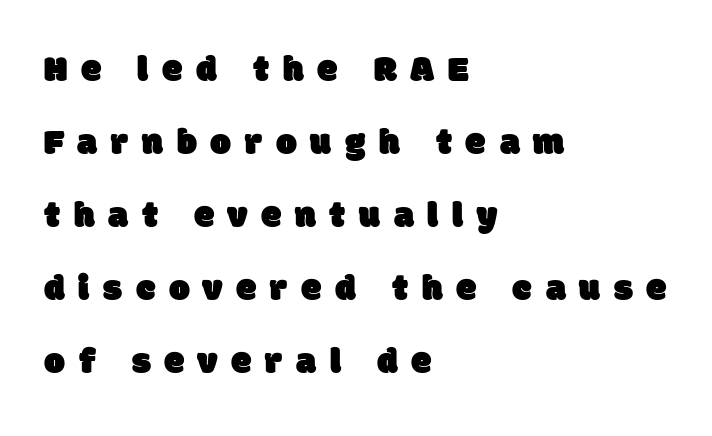
{"serif": "no", "width": "normal", "stroke_contrast": "low", "x_height": "large", "monospaced": "no", "underline": "no", "align": "left", "line_spacing": "loose", "line_spacing_ratio": 1.97, "letter_spacing": "wide", "letter_spacing_em": 0.37, "glyph_px": 37}
